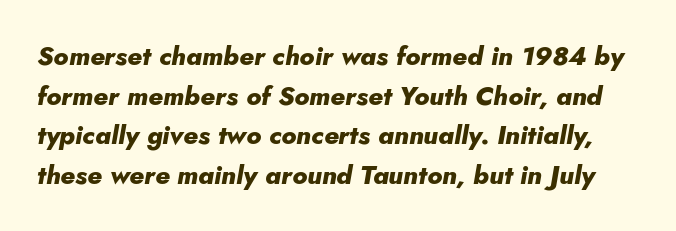
{"italic": "yes", "lean": "right", "slant_degrees": 5, "bold": "yes", "underline": "no", "line_spacing": "normal", "line_spacing_ratio": 1.52, "letter_spacing": "normal", "letter_spacing_em": 0.0, "glyph_px": 26}
